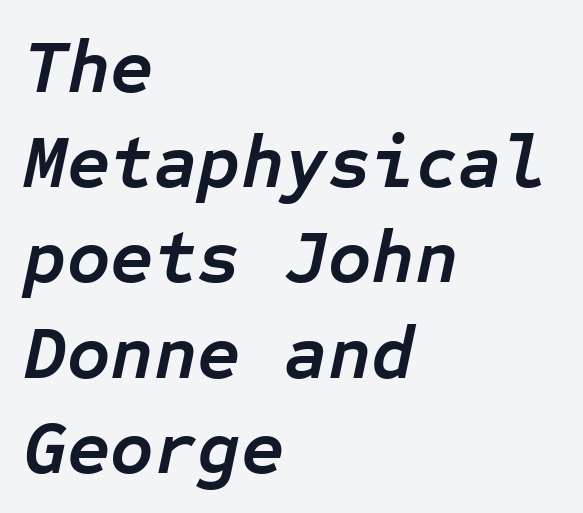
{"italic": "yes", "lean": "right", "slant_degrees": 12, "bold": "yes", "weight": "semibold", "width": "normal", "stroke_contrast": "low", "x_height": "medium", "monospaced": "yes", "underline": "no", "align": "left", "line_spacing": "normal", "line_spacing_ratio": 1.27, "letter_spacing": "normal", "letter_spacing_em": 0.0, "glyph_px": 75}
